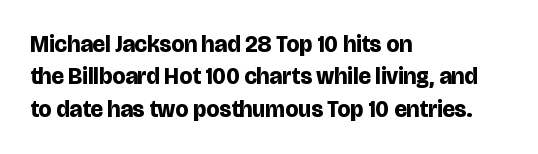
The space directly below the letters is spotless. A dark, heavy texture on the line: the type is bold. Every row of glyphs begins at an identical x-position on the left. Posture: vertical.
